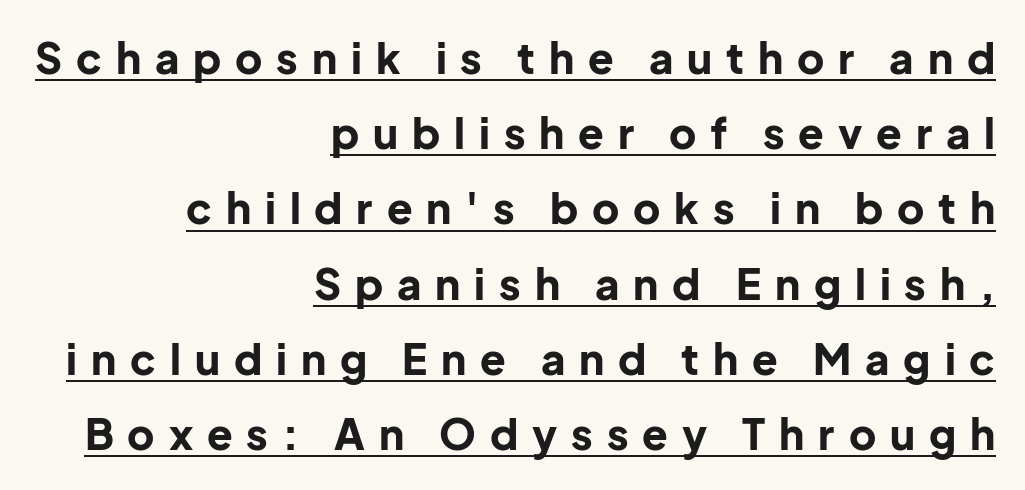
Students, observe the line beneath the letters — that is underlining. Heavy, bold letterforms. Caption: multi-line text, flush right, ragged left. In terms of posture, this sample is upright. The type family on display is of the sans-serif kind. A typesetter would call this proportional, since set widths differ per character.
